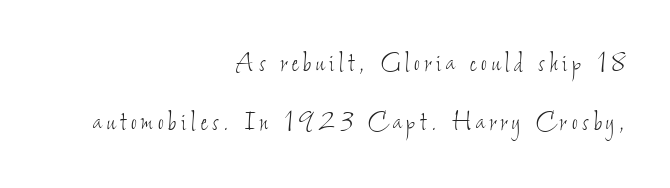
One glance says open: line gaps are wider than usual. Type without underlining. The rag falls on the left side of this text block. Stroke mass is kept to a normal reading level or below. Each letter keeps its own natural width here, so spacing adapts to shape.
